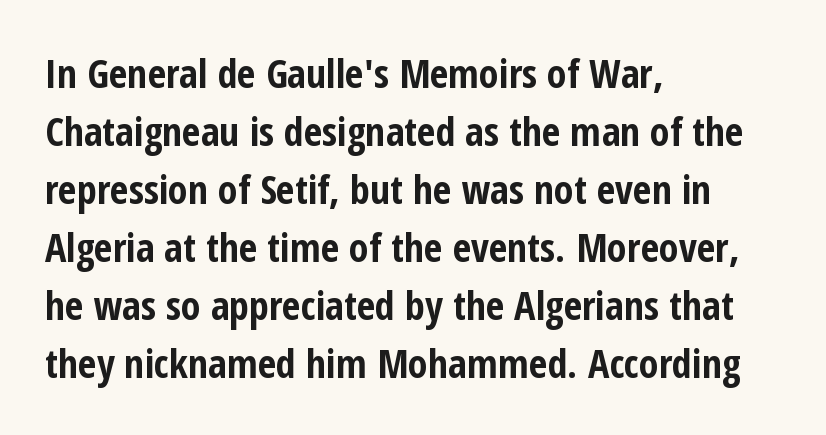
Stroke thickness is high; the sample reads as a true bold. Ordinary non-slanted type is in use. Anything drawn beneath the words? Only blank space. Character widths vary here, with narrow letters taking less room than wide ones.
